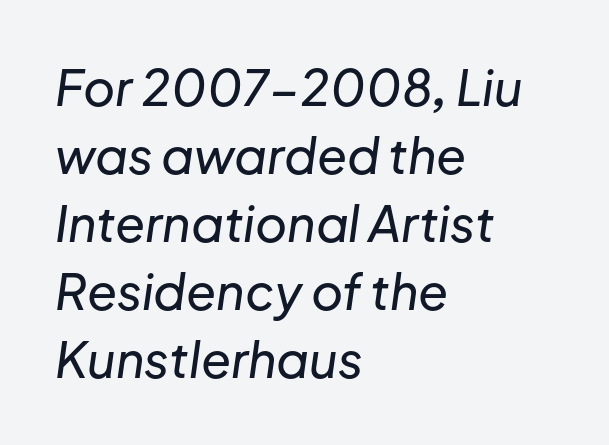
The image shows 49 px text type, italic (leaning right); set left-aligned, normal line spacing (1.39x), normal letter spacing, not underlined; low stroke contrast and a medium x-height.
